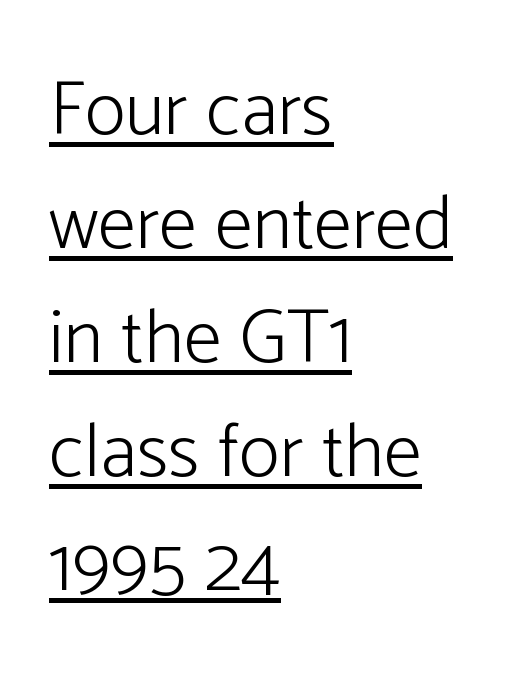
The image shows 77 px light sans-serif type, upright; set left-aligned, normal line spacing (1.48x), normal letter spacing, underlined; low stroke contrast and a medium x-height.
